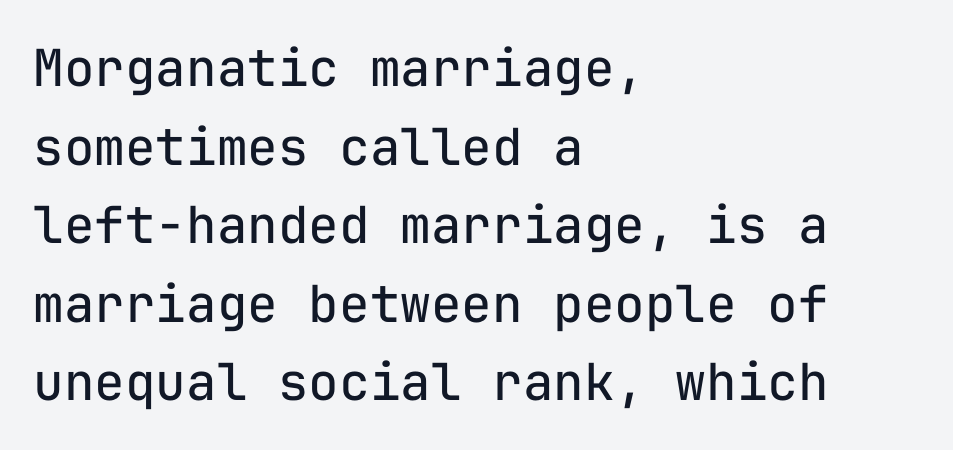
Q: Is the text bold? A: No.
Q: Is the text italic (slanted)? A: No, it is upright.
Q: Is the typeface a serif or a sans-serif typeface? A: Sans-serif.
Q: Is the text underlined? A: No.
Q: How is the paragraph aligned? A: Left-aligned.
Q: Is the spacing between letters normal or unusually wide? A: Normal.
Q: Is the spacing between lines tight, normal or loose? A: Normal.
Q: Width (condensed, normal, or wide)? A: Normal.
Q: Stroke contrast? A: Low.
Q: x-height? A: Medium.
Q: Monospaced? A: Yes.
